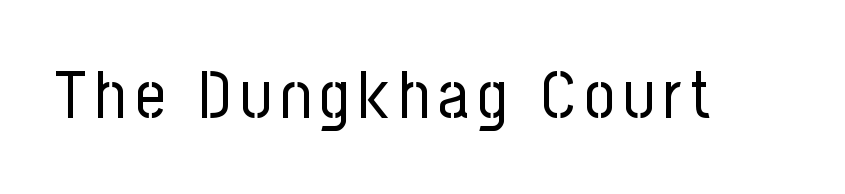
The gap between lines stays unmarked. The lettering stays uniformly vertical, giving the passage a roman look. The letters look calm and open, with moderate or lighter stems. The characters display no serif detailing; their extremities are plain.
